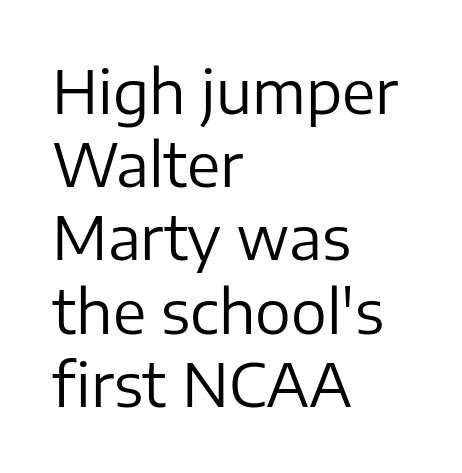
Q: Is the text bold? A: No.
Q: Is the text italic (slanted)? A: No, it is upright.
Q: Is the typeface a serif or a sans-serif typeface? A: Sans-serif.
Q: Is the text underlined? A: No.
Q: How is the paragraph aligned? A: Left-aligned.
Q: Is the spacing between letters normal or unusually wide? A: Normal.
Q: Width (condensed, normal, or wide)? A: Normal.
Q: Stroke contrast? A: Low.
Q: x-height? A: Medium.
Q: Monospaced? A: No.
